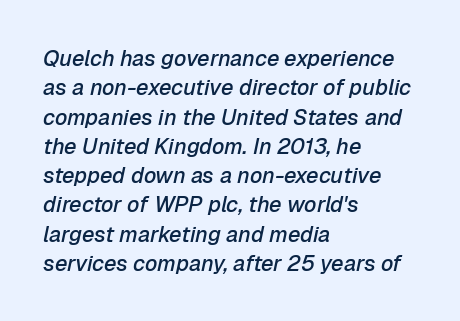
The image shows 22 px text type, italic (leaning right); set left-aligned, normal line spacing (1.33x), normal letter spacing, not underlined.
